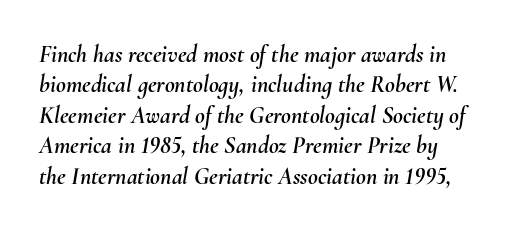
The image shows 24 px text type, italic (leaning right); set normal line spacing (1.27x), normal letter spacing, not underlined.
